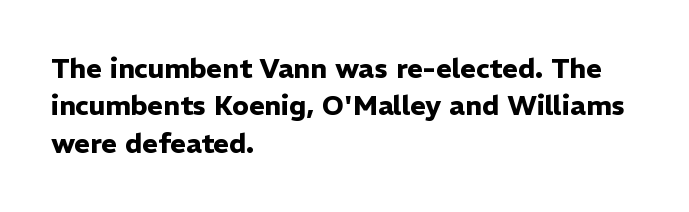
It's the straight-up-and-down kind of type. The lines are quadded left. Letter spacing: default. Rule under the text: the space is simply empty. The space between consecutive lines is moderate. Notice how thick the strokes are: this is what a full bold looks like.
